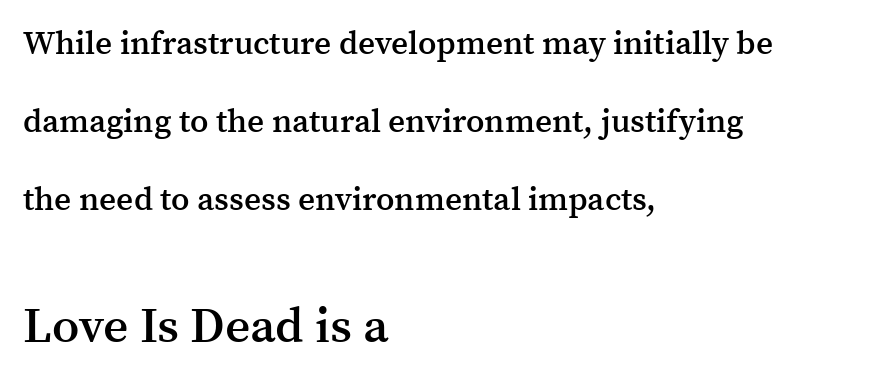
The image shows 49 px semibold serif type, upright; set left-aligned, loose line spacing (2.37x), normal letter spacing, not underlined; the second (bottom) block is 1.48x larger; medium stroke contrast and a medium x-height.
